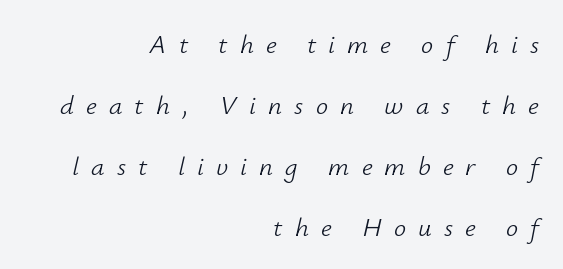
Characters follow at a spacing far wider than the type designer built in. This is not heavy type; no bold has been used. Slanted lettering throughout. These lines stand farther apart than default settings would place them. The words here are not underlined. Right-aligned paragraph, ragged on the left.
